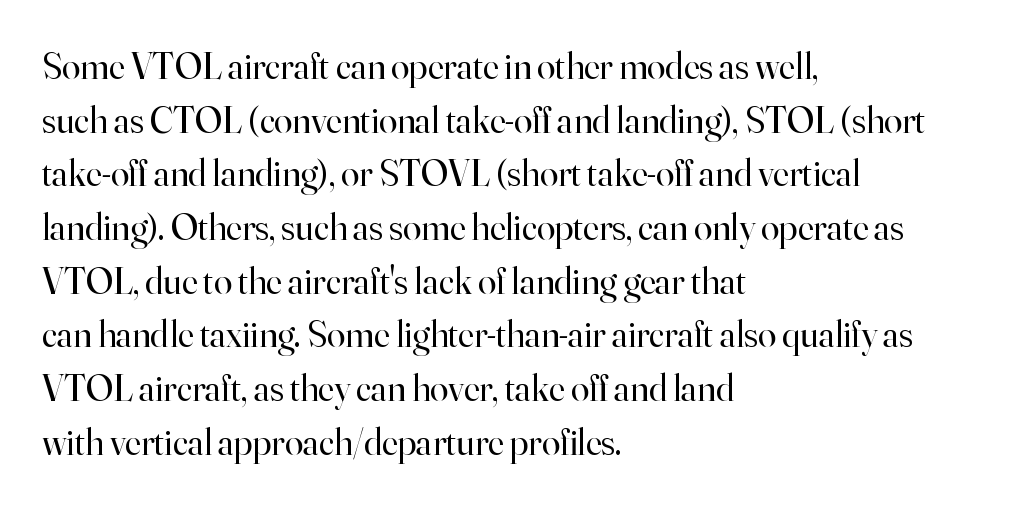
The image shows 37 px regular-weight serif type, upright; set left-aligned, normal line spacing (1.45x), normal letter spacing, not underlined; high stroke contrast and a small x-height.
